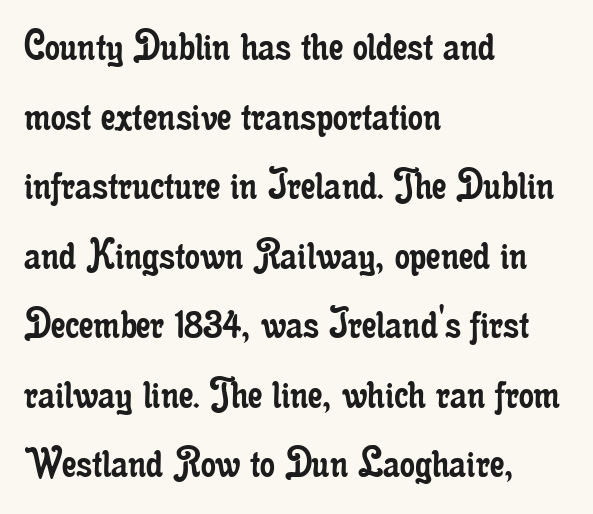
{"serif": "yes", "italic": "no", "bold": "no", "weight": "regular", "width": "condensed", "stroke_contrast": "low", "x_height": "small", "monospaced": "no", "underline": "no", "align": "left", "line_spacing": "normal", "line_spacing_ratio": 1.48, "letter_spacing": "normal", "letter_spacing_em": 0.0, "glyph_px": 47}
